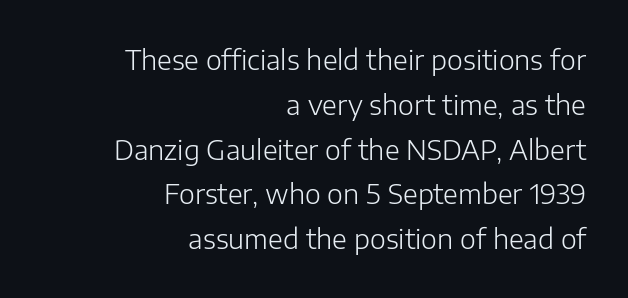
Notice how the stems are strictly vertical — no italics here. No chunkiness to these letters — they're not bold. The glyphs are unaccompanied by any horizontal stroke below them. The designer left line spacing at the default. Caption: standard tracking, unaltered. Alignment: flush right.
